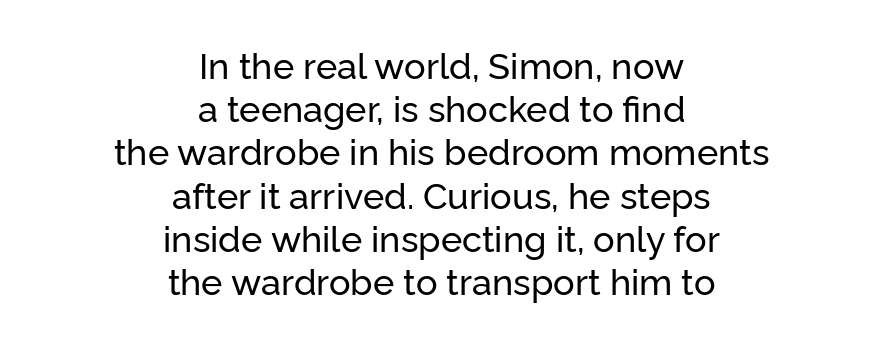
The image shows 36 px sans-serif type, upright; set centered, line spacing 1.2x, normal letter spacing, not underlined; low stroke contrast and a medium x-height.
